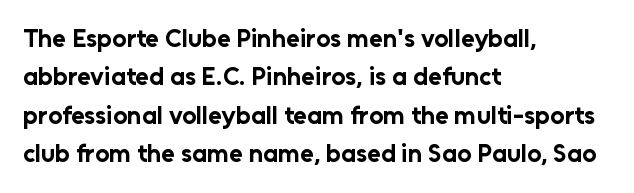
{"italic": "no", "bold": "yes", "underline": "no", "align": "left", "line_spacing": "normal", "line_spacing_ratio": 1.54, "letter_spacing": "normal", "letter_spacing_em": 0.0, "glyph_px": 25}
